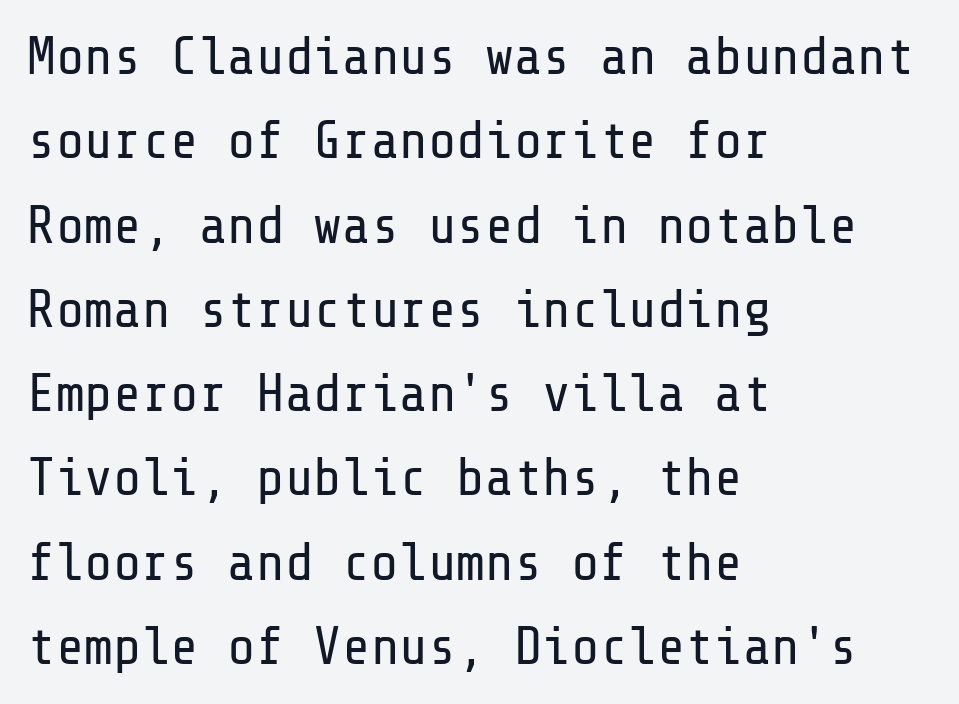
Q: Is the text bold? A: No.
Q: Is the text italic (slanted)? A: No, it is upright.
Q: Is the typeface a serif or a sans-serif typeface? A: Sans-serif.
Q: Is the text underlined? A: No.
Q: How is the paragraph aligned? A: Left-aligned.
Q: Is the spacing between letters normal or unusually wide? A: Normal.
Q: Is the spacing between lines tight, normal or loose? A: Normal.
Q: Width (condensed, normal, or wide)? A: Normal.
Q: Stroke contrast? A: Low.
Q: x-height? A: Medium.
